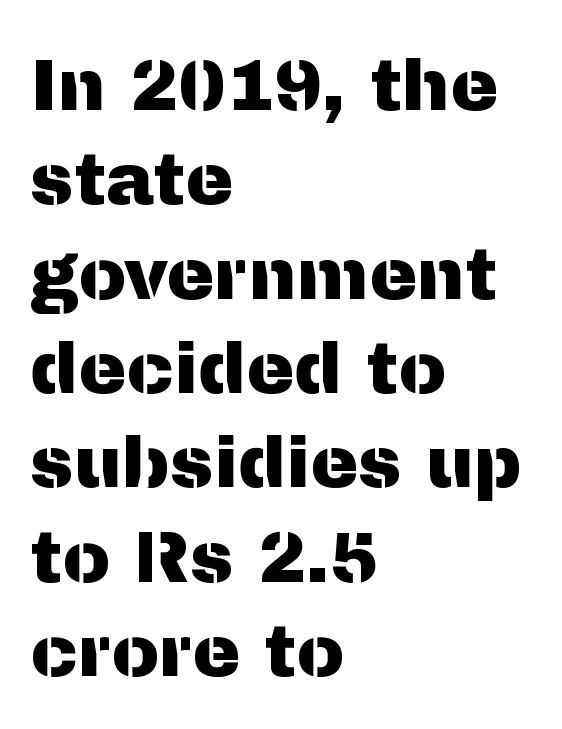
This rendering features lettering with no underline. Examine the stroke ends and you'll find no serifs. Tracking value appears to be zero — textbook default spacing. The line-height multiplier appears to be the usual default. Looks like regular typesetting: each glyph gets only the width it needs. Ordinary non-slanted type is in use.
